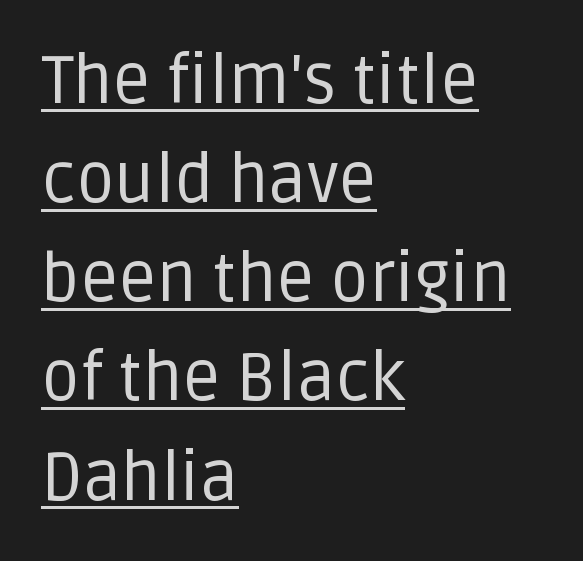
{"serif": "no", "italic": "no", "bold": "no", "weight": "regular", "width": "normal", "stroke_contrast": "low", "x_height": "large", "monospaced": "no", "underline": "yes", "align": "left", "line_spacing": "normal", "line_spacing_ratio": 1.48, "letter_spacing": "normal", "letter_spacing_em": 0.0, "glyph_px": 67}
